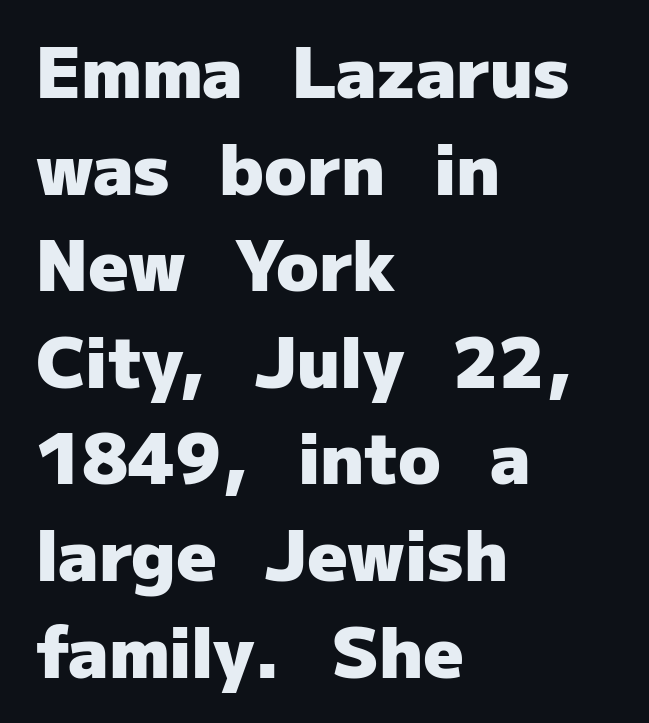
The image shows 70 px heavy sans-serif type, upright; set left-aligned, normal line spacing (1.38x), normal letter spacing, not underlined; low stroke contrast and a medium x-height.
